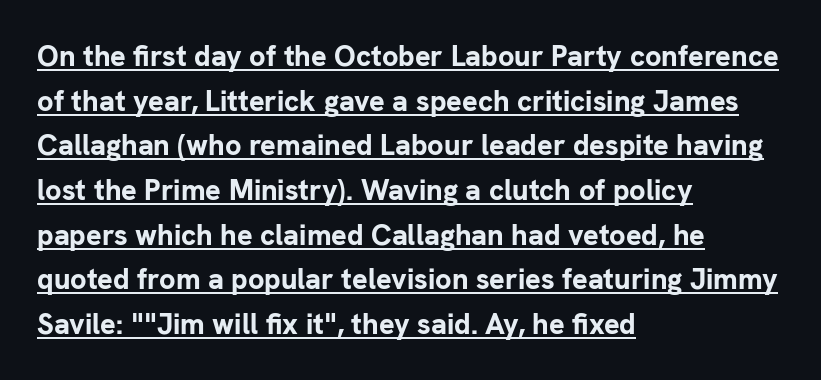
Q: Is the text bold? A: Yes.
Q: Is the text italic (slanted)? A: No, it is upright.
Q: Is the typeface a serif or a sans-serif typeface? A: Sans-serif.
Q: Is the text underlined? A: Yes.
Q: How is the paragraph aligned? A: Left-aligned.
Q: Is the spacing between letters normal or unusually wide? A: Normal.
Q: Is the spacing between lines tight, normal or loose? A: Normal.
Q: Width (condensed, normal, or wide)? A: Normal.
Q: Stroke contrast? A: Low.
Q: x-height? A: Medium.
Q: Monospaced? A: No.
